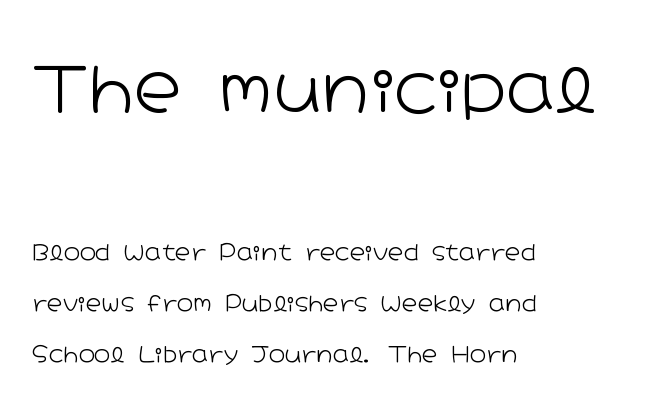
The image shows 65 px light, wide sans-serif type, upright; set left-aligned, loose line spacing (2.3x), normal letter spacing, not underlined; the first (top) block is 2.95x larger; low stroke contrast and a medium x-height.
